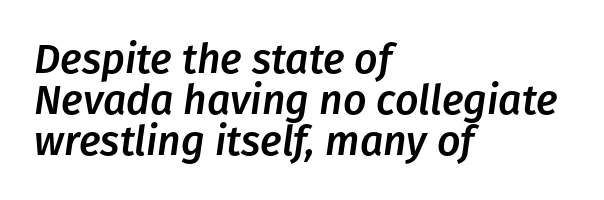
The image shows 41 px text type, italic (leaning right); set left-aligned, tight line spacing (1.0x), normal letter spacing, not underlined; low stroke contrast and a medium x-height.
